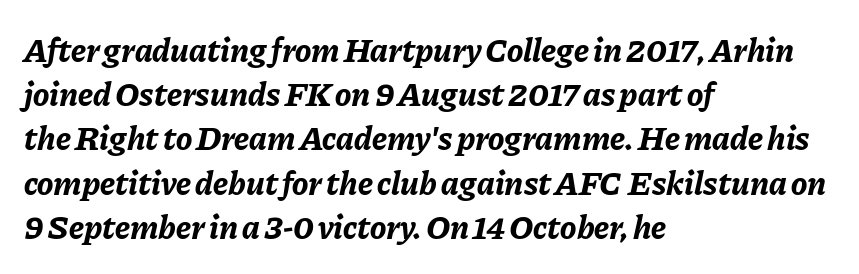
The image shows 34 px bold type, italic (leaning right); set left-aligned, normal line spacing (1.3x), normal letter spacing, not underlined; low stroke contrast and a medium x-height.
